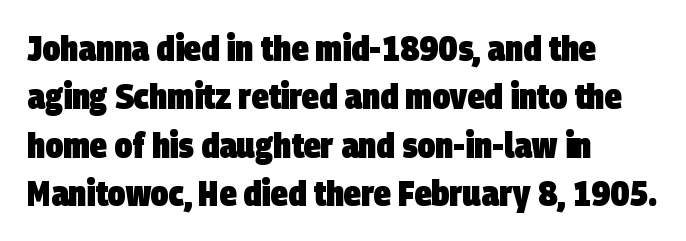
{"serif": "no", "bold": "yes", "weight": "heavy", "width": "condensed", "stroke_contrast": "low", "x_height": "large", "monospaced": "no", "underline": "no", "align": "left", "line_spacing": "normal", "line_spacing_ratio": 1.38, "letter_spacing": "normal", "letter_spacing_em": 0.0, "glyph_px": 35}
